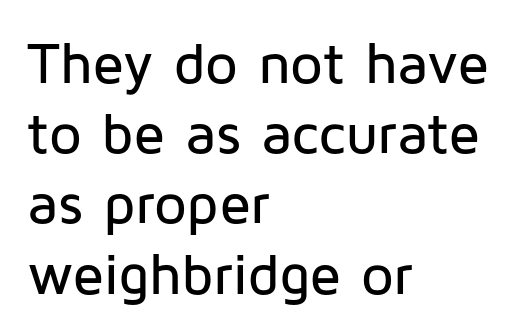
{"serif": "no", "italic": "no", "width": "normal", "stroke_contrast": "low", "x_height": "medium", "monospaced": "no", "underline": "no", "align": "left", "line_spacing_ratio": 1.21, "letter_spacing": "normal", "letter_spacing_em": 0.0, "glyph_px": 58}
